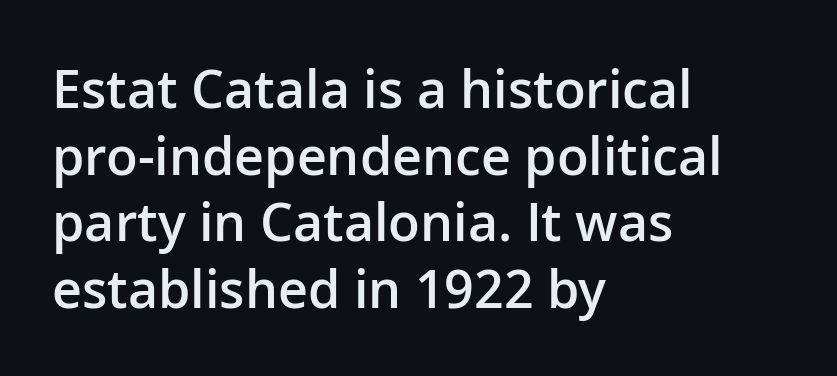
{"serif": "no", "italic": "no", "bold": "semi", "weight": "semibold", "width": "normal", "stroke_contrast": "low", "x_height": "medium", "monospaced": "no", "underline": "no", "align": "left", "line_spacing": "normal", "line_spacing_ratio": 1.28, "letter_spacing": "normal", "letter_spacing_em": 0.0, "glyph_px": 52}
